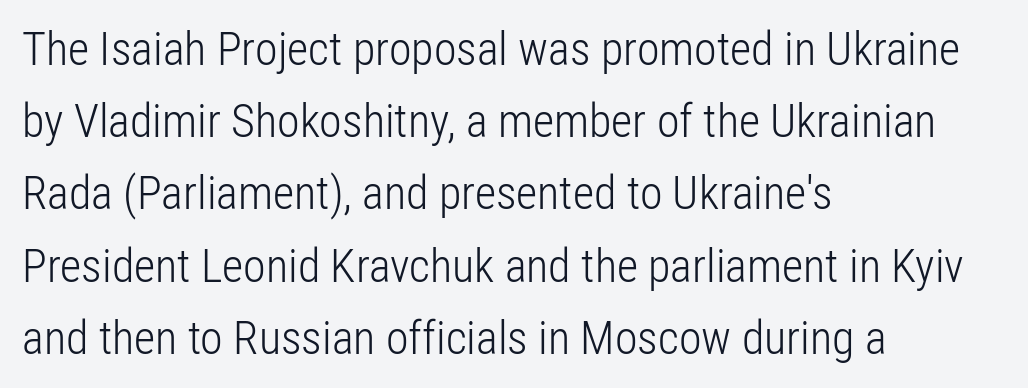
The image shows 46 px light, condensed sans-serif type, upright; set left-aligned, normal line spacing (1.57x), normal letter spacing, not underlined; low stroke contrast and a medium x-height.
